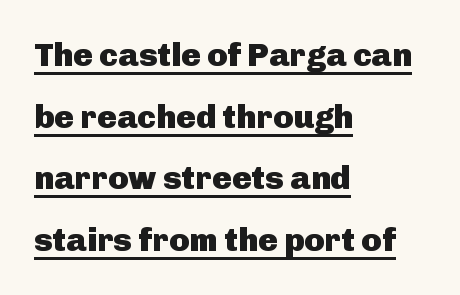
Q: Is the text bold? A: Yes.
Q: Is the text italic (slanted)? A: No, it is upright.
Q: Is the typeface a serif or a sans-serif typeface? A: Sans-serif.
Q: Is the text underlined? A: Yes.
Q: How is the paragraph aligned? A: Left-aligned.
Q: Is the spacing between letters normal or unusually wide? A: Normal.
Q: Width (condensed, normal, or wide)? A: Normal.
Q: Stroke contrast? A: Low.
Q: x-height? A: Medium.
Q: Monospaced? A: No.
